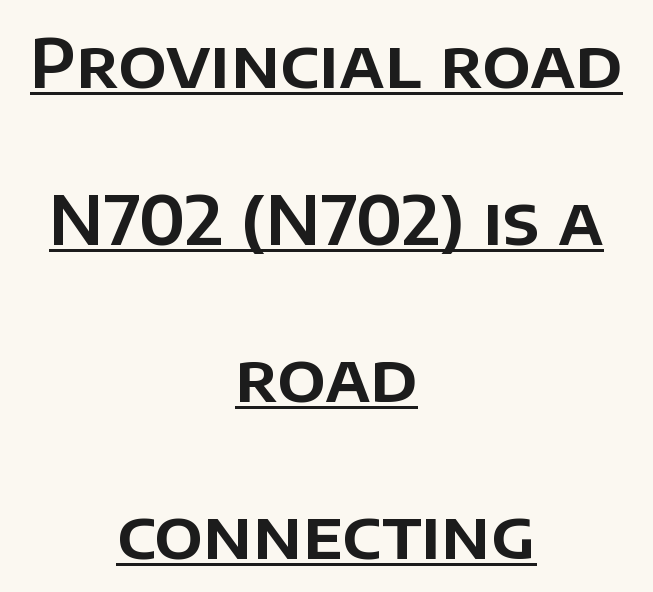
Q: Is the text italic (slanted)? A: No, it is upright.
Q: Is the typeface a serif or a sans-serif typeface? A: Sans-serif.
Q: Is the text underlined? A: Yes.
Q: How is the paragraph aligned? A: Centered.
Q: Is the spacing between letters normal or unusually wide? A: Normal.
Q: Is the spacing between lines tight, normal or loose? A: Loose.
Q: Width (condensed, normal, or wide)? A: Normal.
Q: Stroke contrast? A: Low.
Q: x-height? A: Large.
Q: Monospaced? A: No.
